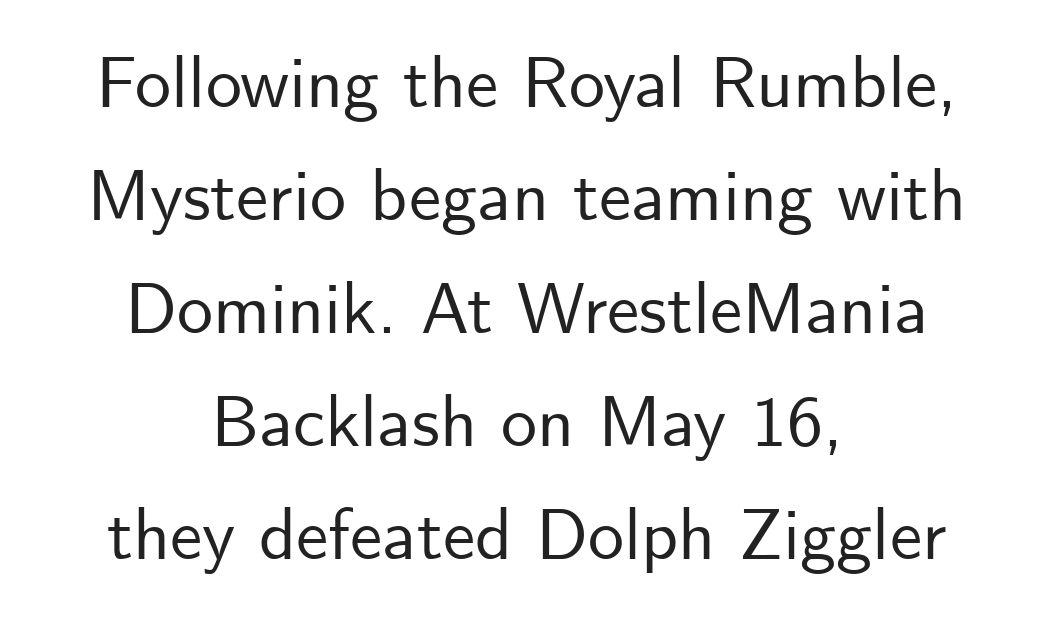
The image shows 72 px sans-serif type, upright; set centered, normal line spacing (1.57x), normal letter spacing, not underlined; low stroke contrast and a small x-height.
